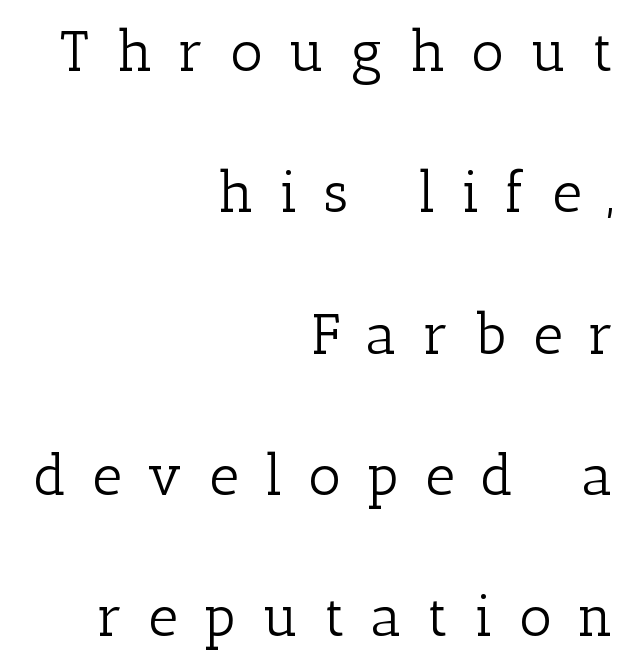
Line ends are locked; line starts wander. Is this a heavy cut? Hardly; it is regular or lighter. Vertically, the passage feels expansive, rows floating well apart. Substantial extra tracking has been applied to these lines.
